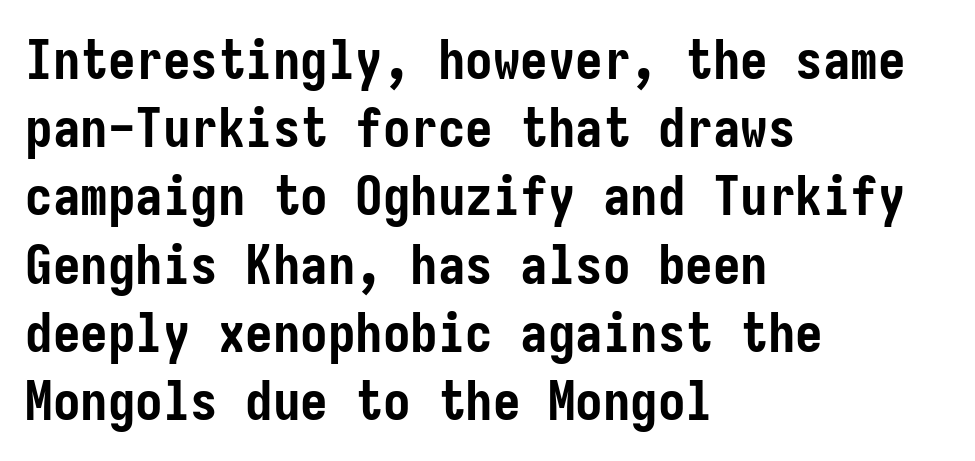
The image shows 55 px semibold, condensed sans-serif type, upright; set left-aligned, line spacing 1.24x, normal letter spacing, not underlined; low stroke contrast and a medium x-height.
